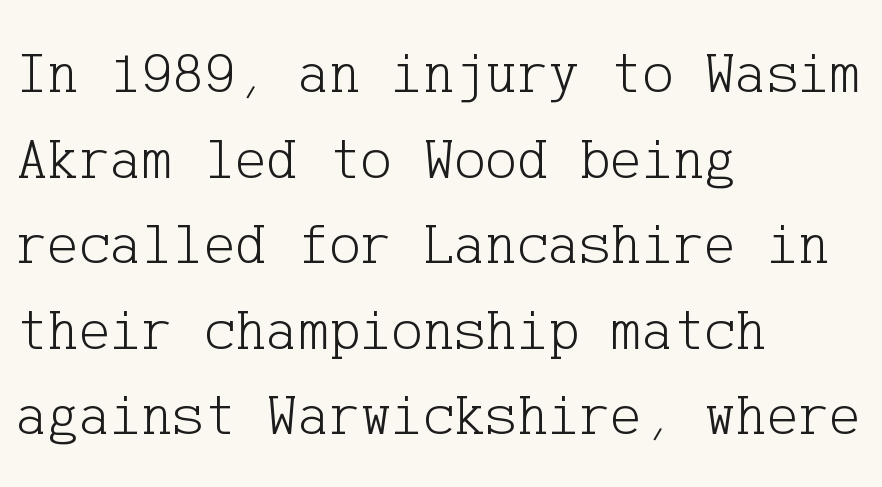
Q: Is the text bold? A: No.
Q: Is the text italic (slanted)? A: No, it is upright.
Q: Is the typeface a serif or a sans-serif typeface? A: Serif.
Q: Is the text underlined? A: No.
Q: How is the paragraph aligned? A: Left-aligned.
Q: Is the spacing between letters normal or unusually wide? A: Normal.
Q: Is the spacing between lines tight, normal or loose? A: Normal.
Q: Width (condensed, normal, or wide)? A: Normal.
Q: Stroke contrast? A: Low.
Q: x-height? A: Medium.
